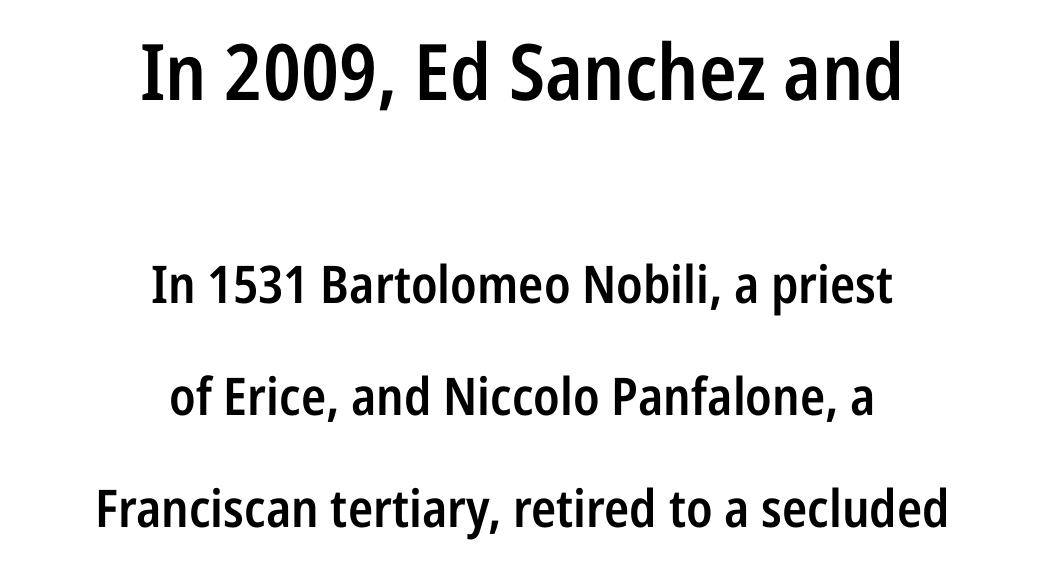
Q: Is the text bold? A: Semi-bold.
Q: Is the text italic (slanted)? A: No, it is upright.
Q: Is the typeface a serif or a sans-serif typeface? A: Sans-serif.
Q: Is the text underlined? A: No.
Q: How is the paragraph aligned? A: Centered.
Q: Is the spacing between letters normal or unusually wide? A: Normal.
Q: Is the spacing between lines tight, normal or loose? A: Loose.
Q: Which block of text is set in a larger size, the first (top) or the second (bottom)? A: The first (top) one.
Q: Width (condensed, normal, or wide)? A: Condensed.
Q: Stroke contrast? A: Low.
Q: x-height? A: Medium.
Q: Monospaced? A: No.
